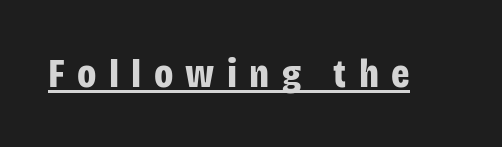
Q: Is the text bold? A: Yes.
Q: Is the text italic (slanted)? A: No, it is upright.
Q: Is the typeface a serif or a sans-serif typeface? A: Sans-serif.
Q: Is the text underlined? A: Yes.
Q: Is the spacing between letters normal or unusually wide? A: Unusually wide.
Q: Width (condensed, normal, or wide)? A: Condensed.
Q: Stroke contrast? A: Low.
Q: x-height? A: Large.
Q: Monospaced? A: No.
